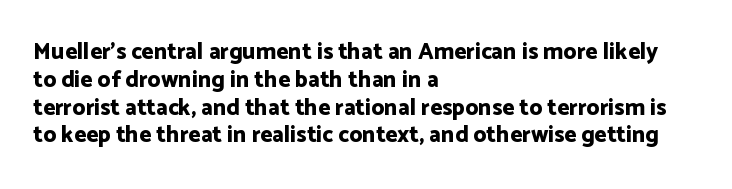
{"italic": "no", "bold": "yes", "underline": "no", "align": "left", "line_spacing_ratio": 1.21, "letter_spacing": "normal", "letter_spacing_em": 0.0, "glyph_px": 23}
